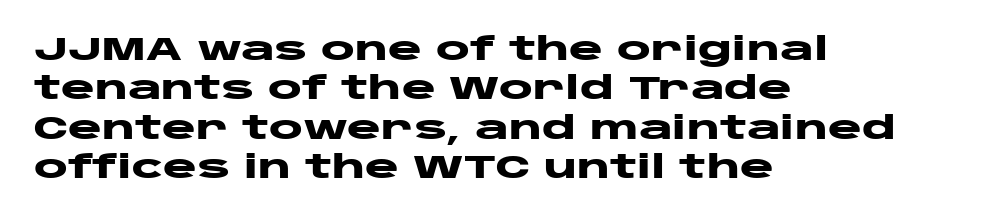
Q: Is the text bold? A: Yes.
Q: Is the text italic (slanted)? A: No, it is upright.
Q: Is the typeface a serif or a sans-serif typeface? A: Sans-serif.
Q: Is the text underlined? A: No.
Q: How is the paragraph aligned? A: Left-aligned.
Q: Is the spacing between letters normal or unusually wide? A: Normal.
Q: Width (condensed, normal, or wide)? A: Wide.
Q: Stroke contrast? A: Low.
Q: x-height? A: Large.
Q: Monospaced? A: No.
